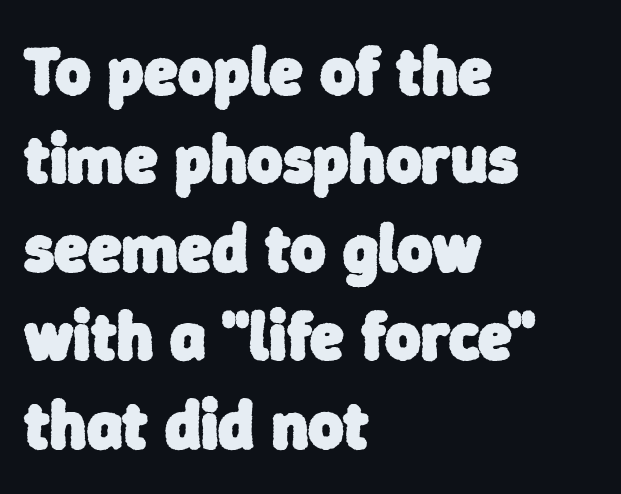
No word sits above an underline. Vertical spacing — default. This is heavy type, rendered in bold. Are there feet on the stems? There aren't — it's a sans. Compared with typical body copy, the letter spacing here is the same. Every row of glyphs begins at an identical x-position on the left.
